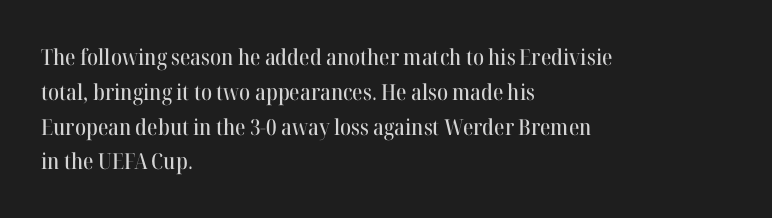
{"italic": "no", "underline": "no", "align": "left", "line_spacing": "normal", "line_spacing_ratio": 1.58, "letter_spacing": "normal", "letter_spacing_em": 0.0, "glyph_px": 22}
